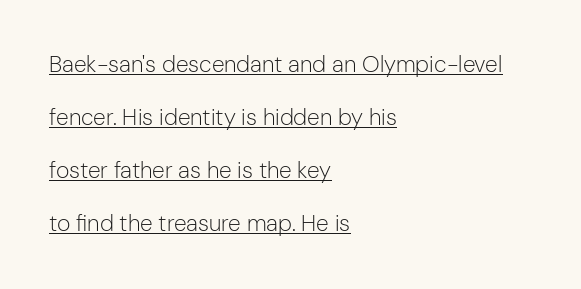
Q: Is the text bold? A: No.
Q: Is the text italic (slanted)? A: No, it is upright.
Q: Is the text underlined? A: Yes.
Q: How is the paragraph aligned? A: Left-aligned.
Q: Is the spacing between letters normal or unusually wide? A: Normal.
Q: Is the spacing between lines tight, normal or loose? A: Loose.
